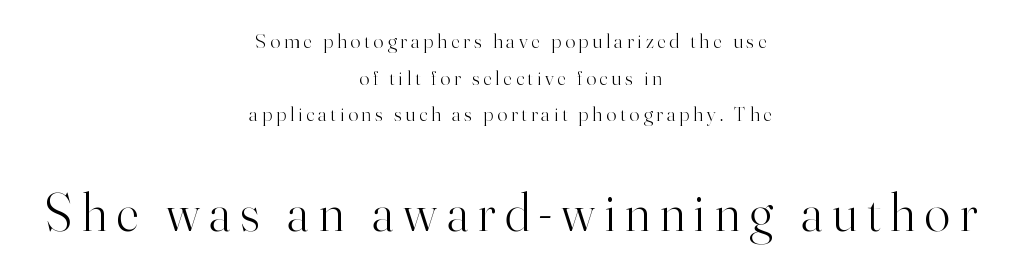
In CSS terms this would be text-align: center. Does the type have serifs? Yes, each stem ends in a small foot. Weight: in the light-to-regular range. The space beneath each line is pristine and unruled.
